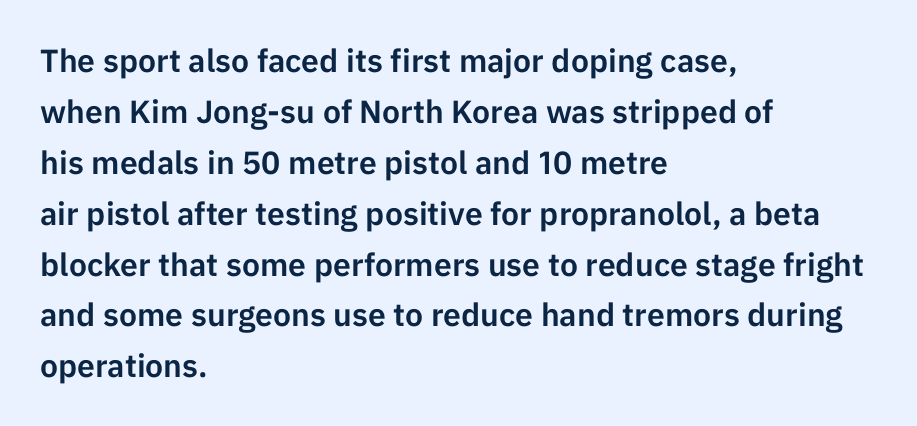
Vertical strokes here are truly vertical. Is this a fixed-width face? No — the glyphs have proportional, varying widths. The string is rendered with underlining switched off. Nothing unusual about the tracking: characters are spaced as the font intends. The setting favours the left margin, as ordinary paragraphs usually do.
